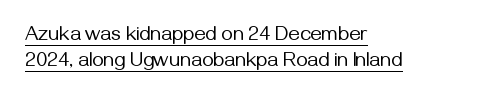
These lines sit exactly where default settings would place them. What decoration does the sample have? An underline. Glyph-to-glyph distance matches everyday printed text. Nope, not italic — everything's standing straight. Each line starts at the same left margin while the right side varies.
